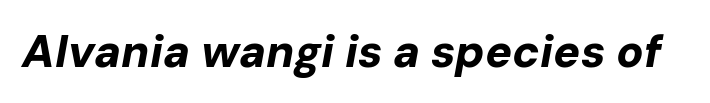
{"italic": "yes", "lean": "right", "slant_degrees": 10, "bold": "yes", "weight": "bold", "width": "normal", "stroke_contrast": "low", "x_height": "medium", "monospaced": "no", "underline": "no", "letter_spacing": "normal", "letter_spacing_em": 0.0, "glyph_px": 45}
